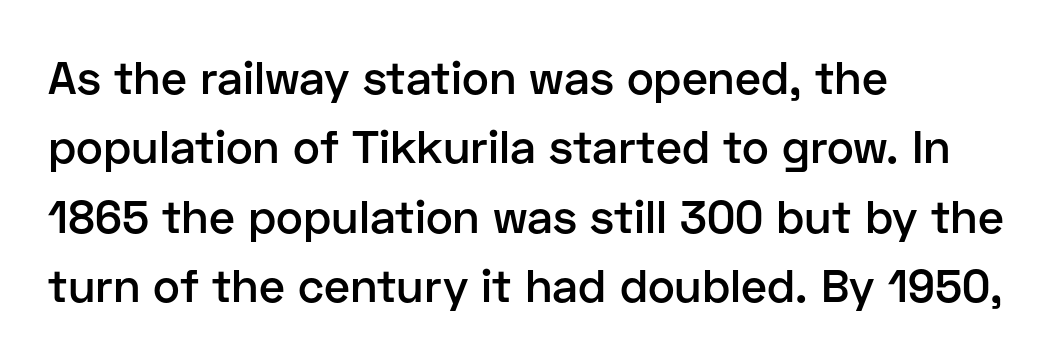
The image shows 46 px semibold sans-serif type, upright; set left-aligned, normal line spacing (1.51x), normal letter spacing, not underlined; low stroke contrast and a medium x-height.
